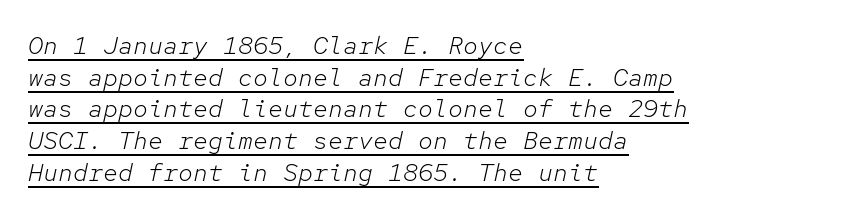
The image shows 25 px text type, italic (leaning right); set left-aligned, normal line spacing (1.27x), normal letter spacing, underlined.
